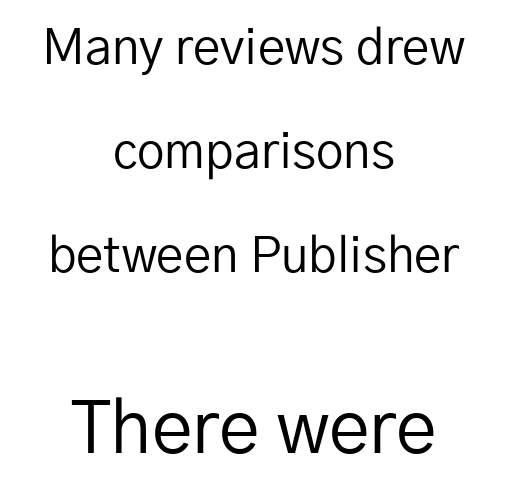
{"serif": "no", "italic": "no", "bold": "no", "weight": "regular", "width": "normal", "stroke_contrast": "low", "x_height": "medium", "monospaced": "no", "underline": "no", "align": "center", "line_spacing": "loose", "line_spacing_ratio": 2.12, "letter_spacing": "normal", "letter_spacing_em": 0.0, "larger_block": "second", "size_ratio": 1.49, "glyph_px": 73}
